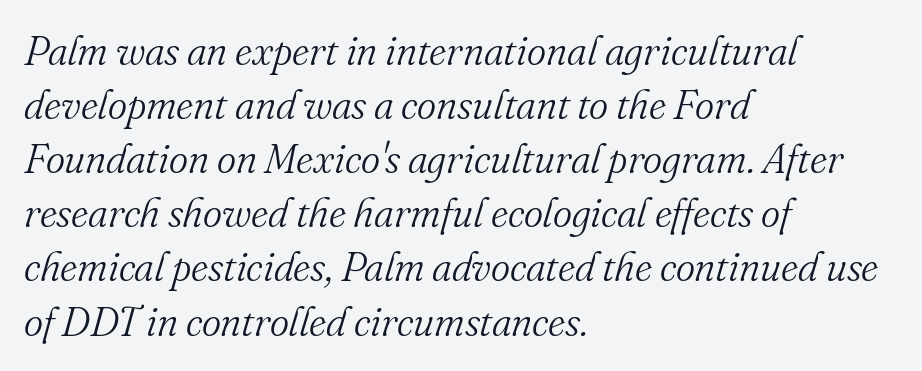
Q: Is the text bold? A: No.
Q: Is the text italic (slanted)? A: Yes, it leans right by about 16 degrees.
Q: Is the typeface a serif or a sans-serif typeface? A: Serif.
Q: Is the text underlined? A: No.
Q: How is the paragraph aligned? A: Left-aligned.
Q: Is the spacing between letters normal or unusually wide? A: Normal.
Q: Is the spacing between lines tight, normal or loose? A: Normal.
Q: Width (condensed, normal, or wide)? A: Normal.
Q: Stroke contrast? A: Medium.
Q: x-height? A: Small.
Q: Monospaced? A: No.
